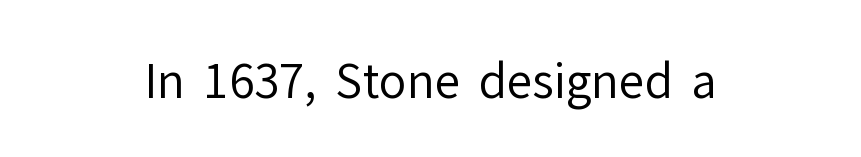
{"serif": "no", "italic": "no", "bold": "no", "weight": "regular", "width": "normal", "stroke_contrast": "low", "x_height": "medium", "monospaced": "no", "underline": "no", "align": "center", "letter_spacing": "normal", "letter_spacing_em": 0.0, "glyph_px": 46}
